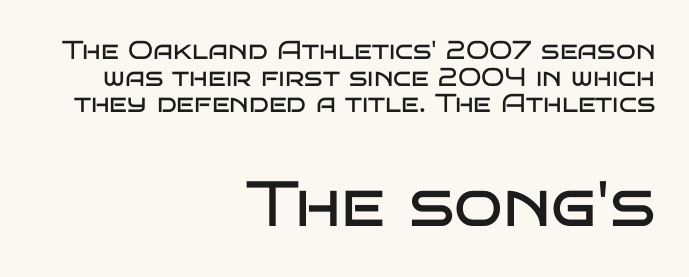
Q: Is the text bold? A: No.
Q: Is the text italic (slanted)? A: No, it is upright.
Q: Is the typeface a serif or a sans-serif typeface? A: Sans-serif.
Q: Is the text underlined? A: No.
Q: How is the paragraph aligned? A: Right-aligned.
Q: Is the spacing between letters normal or unusually wide? A: Normal.
Q: Is the spacing between lines tight, normal or loose? A: Tight.
Q: Which block of text is set in a larger size, the first (top) or the second (bottom)? A: The second (bottom) one.
Q: Width (condensed, normal, or wide)? A: Wide.
Q: Stroke contrast? A: Low.
Q: x-height? A: Large.
Q: Monospaced? A: No.
